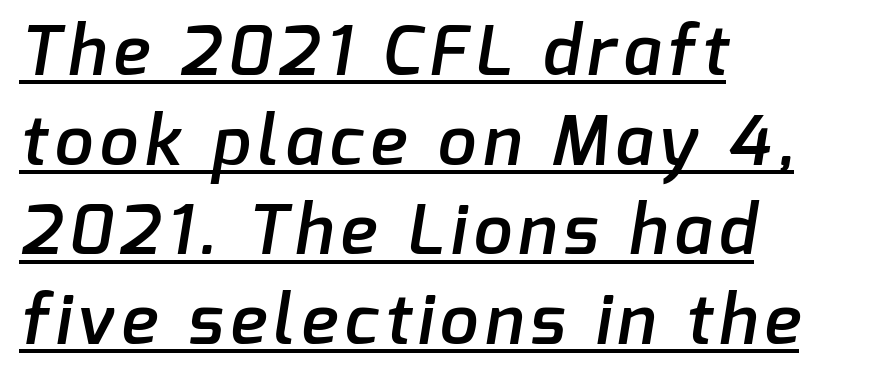
The image shows 69 px semibold sans-serif type; set left-aligned, normal line spacing (1.3x), underlined; low stroke contrast and a medium x-height.
